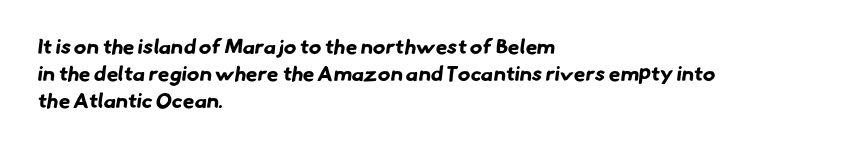
{"bold": "yes", "underline": "no", "align": "left", "line_spacing": "normal", "line_spacing_ratio": 1.28, "letter_spacing": "normal", "letter_spacing_em": 0.0, "glyph_px": 21}
